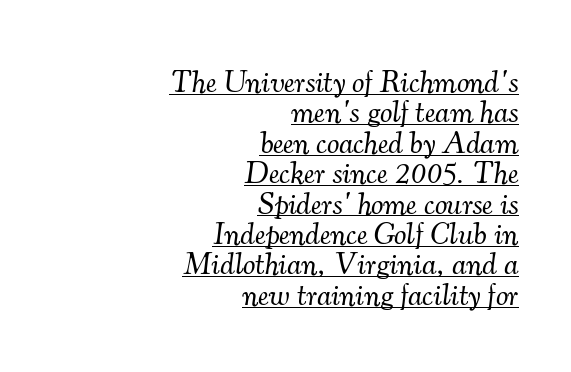
The image shows 31 px light serif type, italic (leaning right); set right-aligned, tight line spacing (0.98x), normal letter spacing, underlined; medium stroke contrast and a small x-height.
